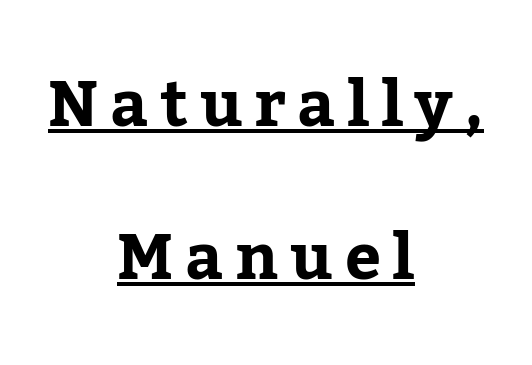
The image shows 64 px bold serif type, upright; set centered, loose line spacing (2.39x), underlined; low stroke contrast and a medium x-height.
